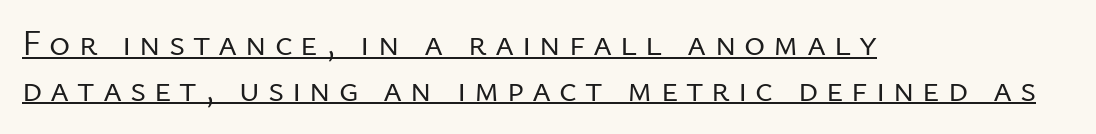
Rendered with straight, roman letterforms. Is there much room between lines? A standard amount, neither cramped nor airy. Is the stroke heavy? The answer is a plain regular-or-lighter. Leftover space on each line is placed entirely after the last word.
